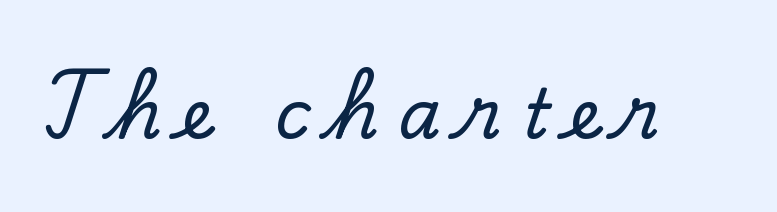
The image shows 69 px serif type; set unusually wide letter spacing (+0.3 em), not underlined; low stroke contrast and a small x-height.
